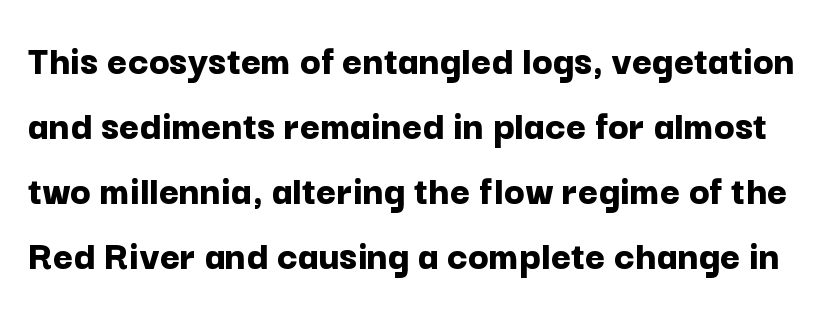
The image shows 43 px bold sans-serif type, upright; set normal line spacing (1.51x), normal letter spacing, not underlined; low stroke contrast and a medium x-height.
